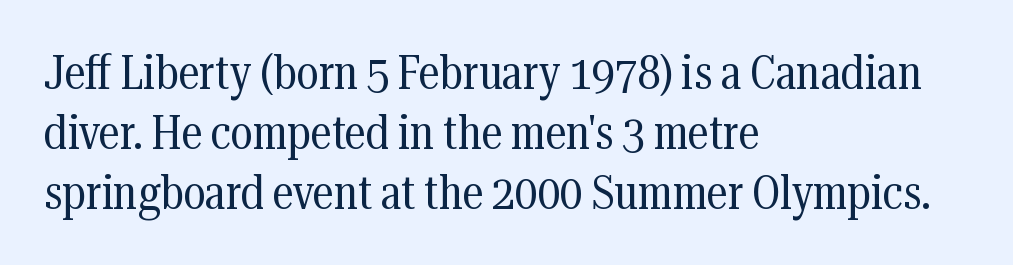
Words appear dense and cohesive because spacing is normal. Italic? Not at all — the glyphs are vertical. Ink coverage per letter is moderate at most. Note: serifs present on the glyphs. The block of text has a typical density, with ordinary space between rows.
